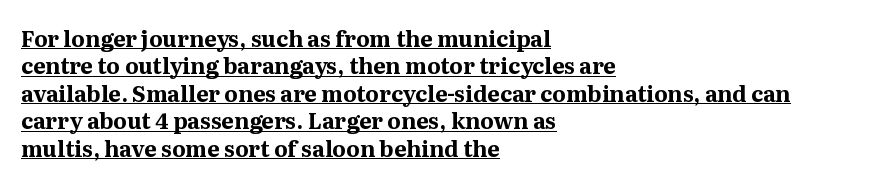
Q: Is the text bold? A: Yes.
Q: Is the text italic (slanted)? A: No, it is upright.
Q: Is the text underlined? A: Yes.
Q: How is the paragraph aligned? A: Left-aligned.
Q: Is the spacing between letters normal or unusually wide? A: Normal.
Q: Is the spacing between lines tight, normal or loose? A: Normal.
